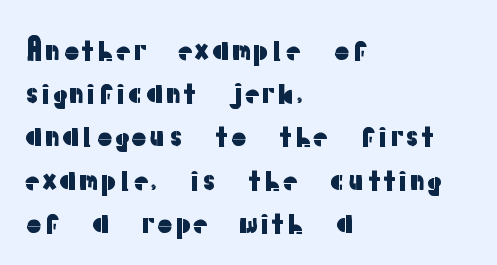
The ragged edge is on the right, which tells us the setting is flush left. Regarding serifs, this sample does without them. What stands out about the letter spacing? Nothing — it is the standard amount. Students, observe: this is what conventionally led text looks like. These lines are rendered in a variable-pitch font.
